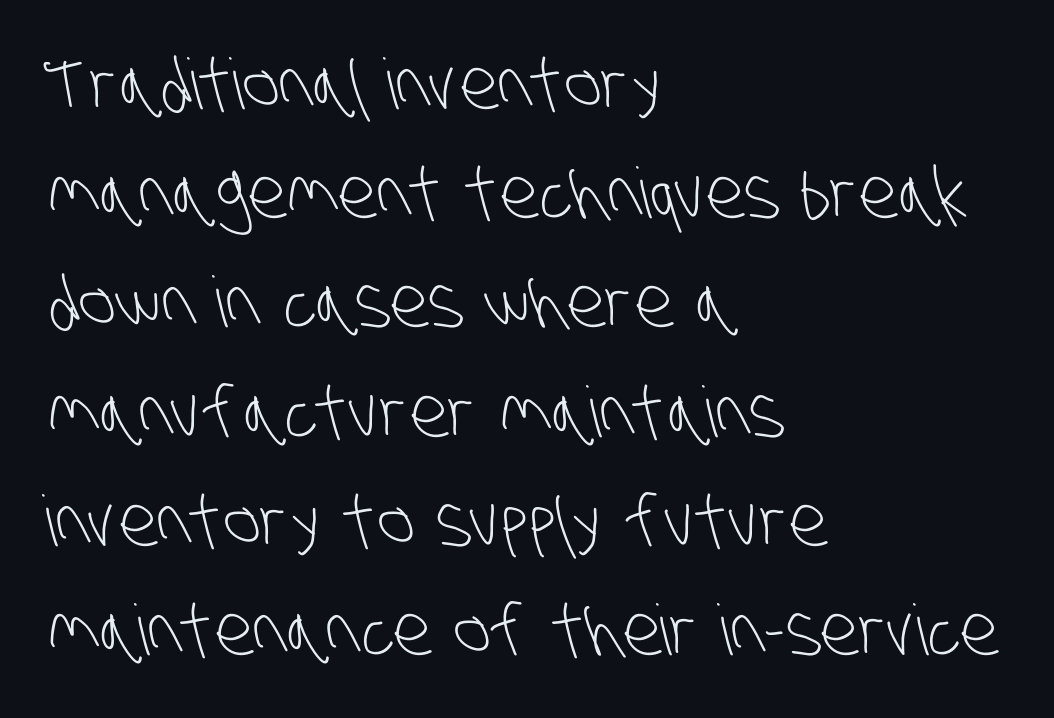
Leading matches the norm, producing a regular column. Typeset ragged right — the left edge is the straight one. Only glyphs here, with clear space below each row. Bold? No — there's no thickening of the strokes.
